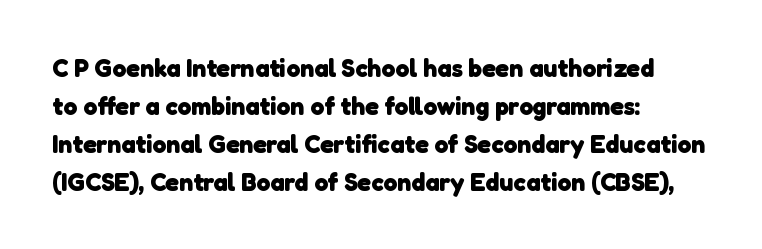
{"bold": "yes", "underline": "no", "align": "left", "line_spacing": "normal", "line_spacing_ratio": 1.52, "letter_spacing": "normal", "letter_spacing_em": 0.0, "glyph_px": 25}
